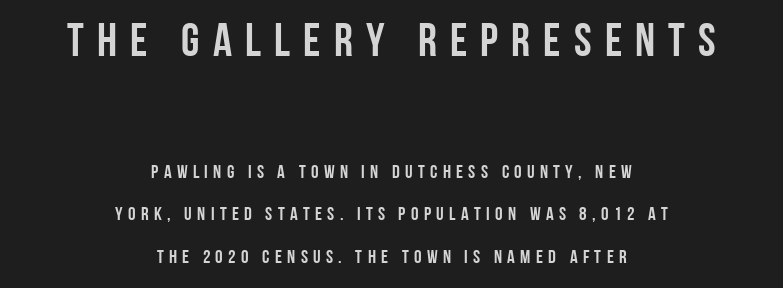
Q: Is the text italic (slanted)? A: No, it is upright.
Q: Is the typeface a serif or a sans-serif typeface? A: Sans-serif.
Q: Is the text underlined? A: No.
Q: How is the paragraph aligned? A: Centered.
Q: Is the spacing between letters normal or unusually wide? A: Unusually wide.
Q: Is the spacing between lines tight, normal or loose? A: Loose.
Q: Which block of text is set in a larger size, the first (top) or the second (bottom)? A: The first (top) one.
Q: Width (condensed, normal, or wide)? A: Condensed.
Q: Stroke contrast? A: Low.
Q: x-height? A: Large.
Q: Monospaced? A: No.
